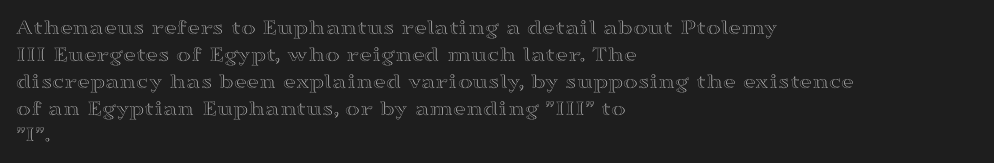
Is the block centered? No — it sits flush against the left margin. Beneath every word, the page is bare. What stands out about the letter spacing? Nothing — it is the standard amount. The lettering stays uniformly vertical, giving the passage a roman look.
